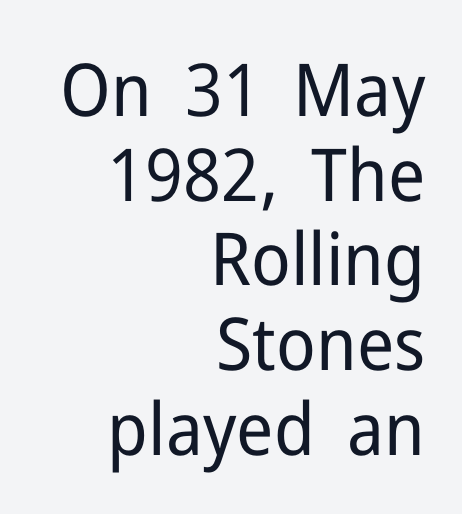
The image shows 73 px regular-weight sans-serif type, upright; set right-aligned, line spacing 1.16x, normal letter spacing, not underlined; low stroke contrast and a medium x-height.
